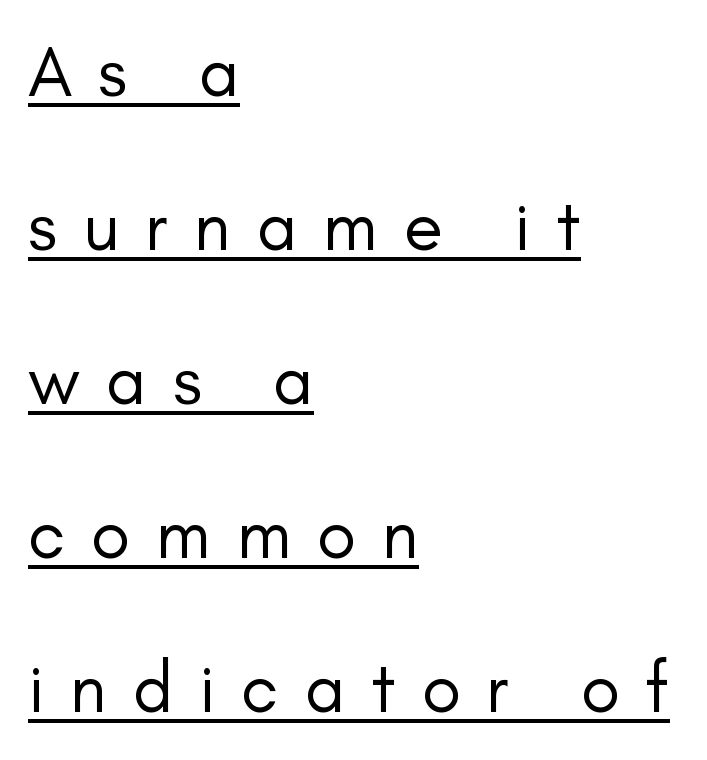
Q: Is the text bold? A: No.
Q: Is the text italic (slanted)? A: No, it is upright.
Q: Is the typeface a serif or a sans-serif typeface? A: Sans-serif.
Q: Is the text underlined? A: Yes.
Q: How is the paragraph aligned? A: Left-aligned.
Q: Is the spacing between letters normal or unusually wide? A: Unusually wide.
Q: Is the spacing between lines tight, normal or loose? A: Loose.
Q: Width (condensed, normal, or wide)? A: Normal.
Q: Stroke contrast? A: Low.
Q: x-height? A: Small.
Q: Monospaced? A: No.
